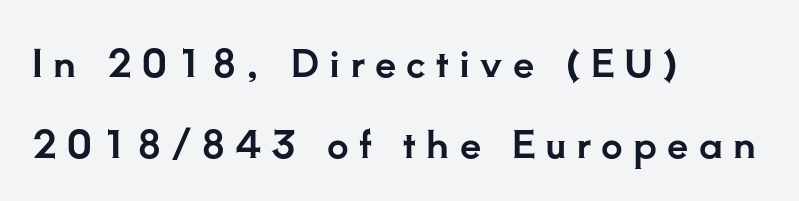
The image shows 38 px serif type, upright; set left-aligned, loose line spacing (2.12x), unusually wide letter spacing (+0.27 em), not underlined; low stroke contrast and a small x-height.
